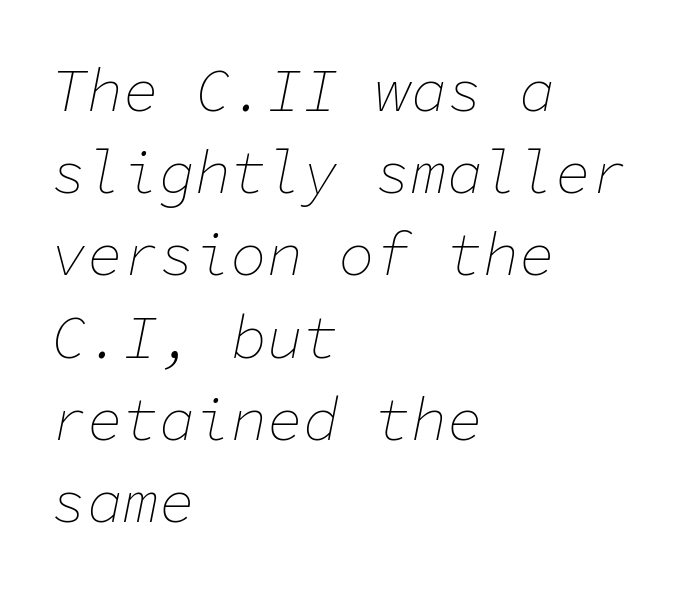
{"italic": "yes", "lean": "right", "slant_degrees": 11, "bold": "no", "weight": "thin", "width": "normal", "stroke_contrast": "low", "x_height": "medium", "monospaced": "yes", "underline": "no", "align": "left", "line_spacing": "normal", "line_spacing_ratio": 1.37, "letter_spacing": "normal", "letter_spacing_em": 0.0, "glyph_px": 60}
